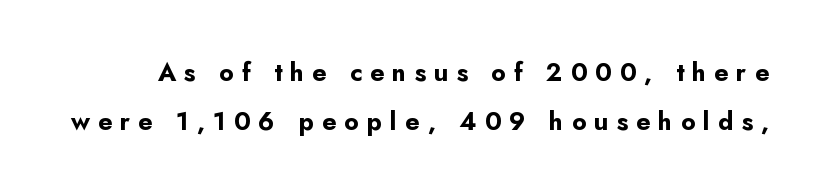
The image shows 25 px bold type, upright; set loose line spacing (1.96x), unusually wide letter spacing (+0.32 em), not underlined.
